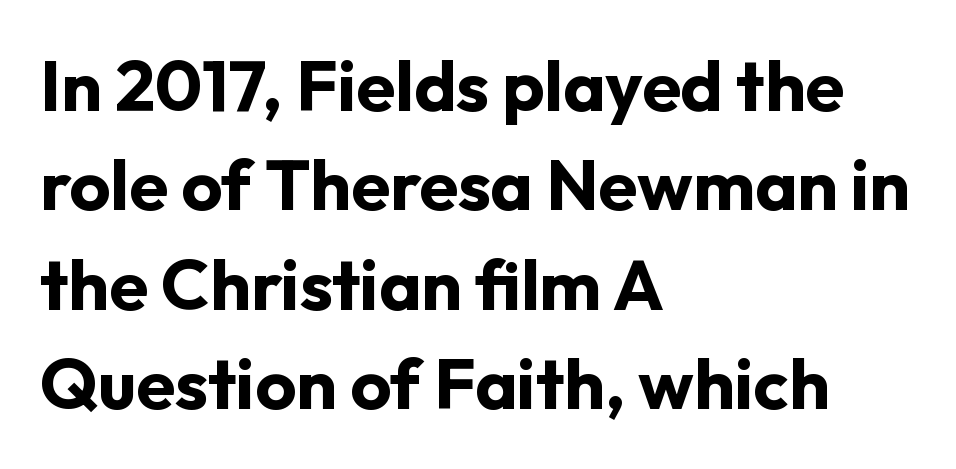
The image shows 71 px bold sans-serif type, upright; set left-aligned, normal line spacing (1.4x), normal letter spacing, not underlined; low stroke contrast and a medium x-height.
